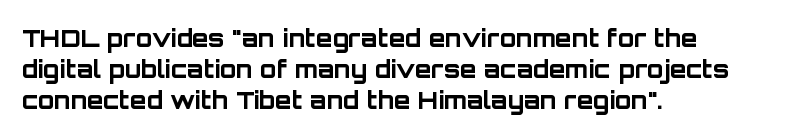
Q: Is the text bold? A: Yes.
Q: Is the text italic (slanted)? A: No, it is upright.
Q: Is the text underlined? A: No.
Q: How is the paragraph aligned? A: Left-aligned.
Q: Is the spacing between letters normal or unusually wide? A: Normal.
Q: Is the spacing between lines tight, normal or loose? A: Normal.
